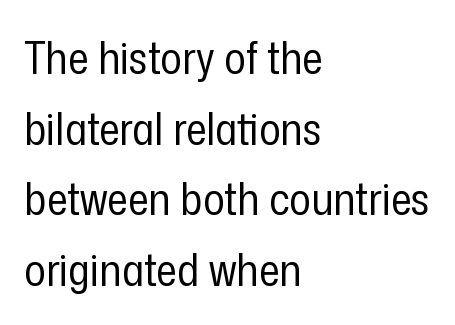
The image shows 45 px regular-weight, condensed sans-serif type, upright; set left-aligned, normal line spacing (1.57x), normal letter spacing, not underlined; low stroke contrast and a medium x-height.
